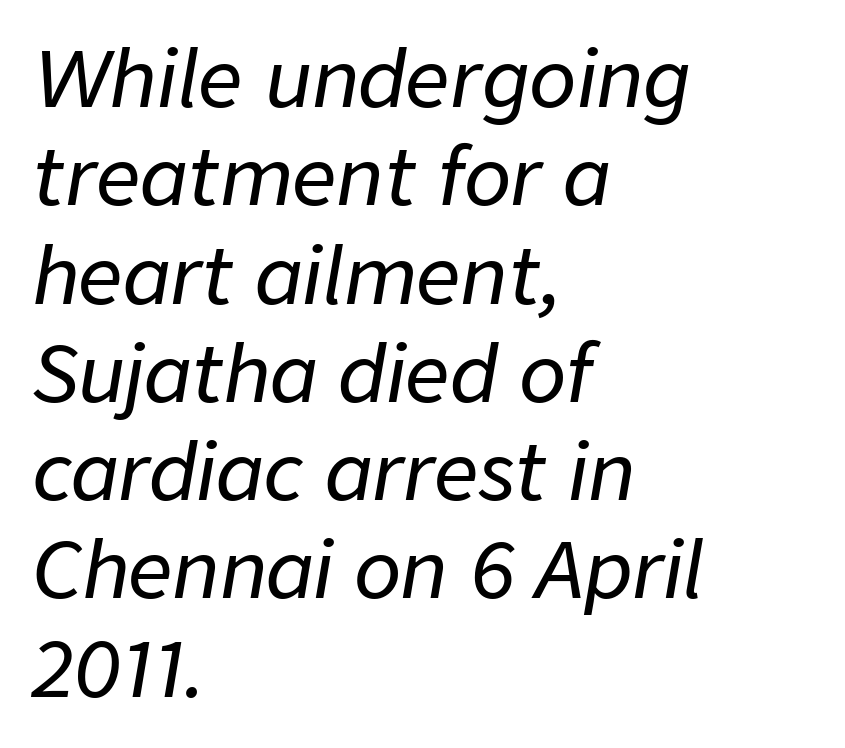
Q: Is the text italic (slanted)? A: Yes, it leans right by about 9 degrees.
Q: Is the text underlined? A: No.
Q: How is the paragraph aligned? A: Left-aligned.
Q: Is the spacing between letters normal or unusually wide? A: Normal.
Q: Is the spacing between lines tight, normal or loose? A: Normal.
Q: Width (condensed, normal, or wide)? A: Normal.
Q: Stroke contrast? A: Low.
Q: x-height? A: Medium.
Q: Monospaced? A: No.
